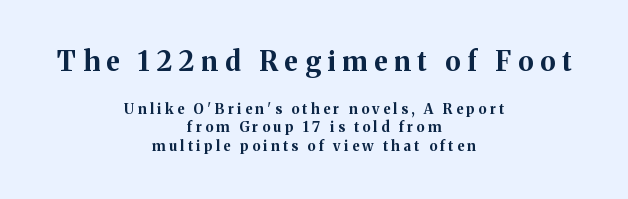
The image shows 27 px bold type, upright; set centered, normal line spacing (1.29x), unusually wide letter spacing (+0.25 em), not underlined; the first (top) block is 1.93x larger.
